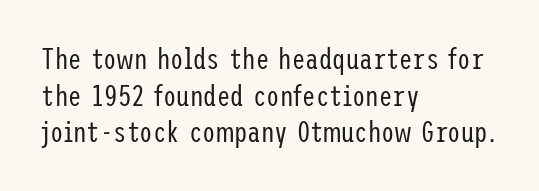
{"serif": "no", "italic": "no", "bold": "no", "weight": "regular", "width": "condensed", "stroke_contrast": "low", "x_height": "medium", "underline": "no", "align": "left", "line_spacing_ratio": 1.22, "letter_spacing": "normal", "letter_spacing_em": 0.0, "glyph_px": 30}
